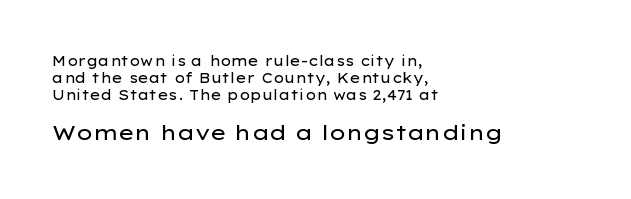
The composition opens small and finishes big. Is the type heavy? It reads as light-to-regular instead. The gaps between neighbouring characters are ordinary and unremarkable. Style check: upright. Layout note: lines flush left.
